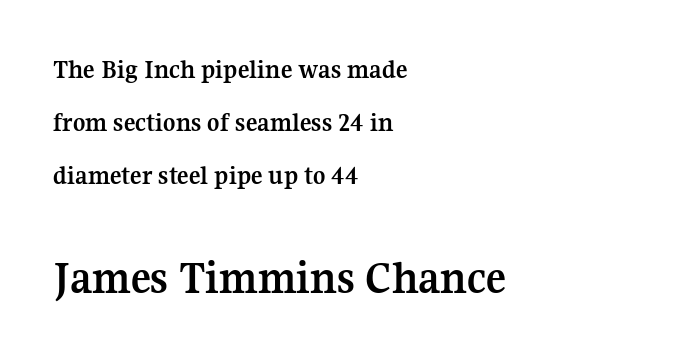
{"serif": "yes", "italic": "no", "bold": "yes", "weight": "semibold", "width": "normal", "stroke_contrast": "medium", "x_height": "medium", "monospaced": "no", "underline": "no", "align": "left", "line_spacing": "loose", "line_spacing_ratio": 1.97, "letter_spacing": "normal", "letter_spacing_em": 0.0, "larger_block": "second", "size_ratio": 1.74, "glyph_px": 47}
